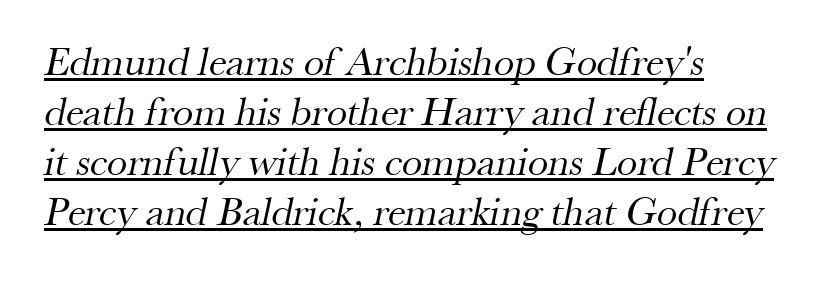
The image shows 41 px regular-weight serif type; set left-aligned, line spacing 1.22x, normal letter spacing, underlined; medium stroke contrast and a small x-height.
